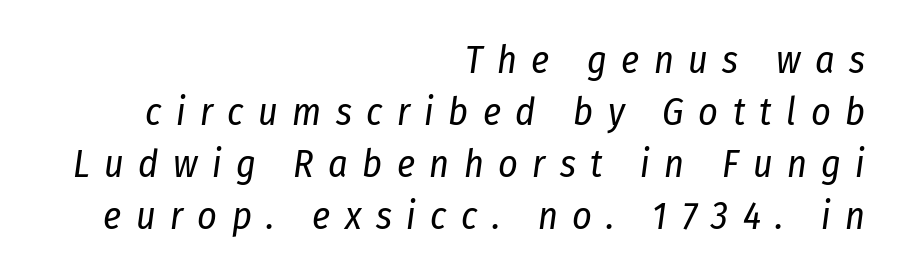
The image shows 38 px regular-weight, condensed type, italic (leaning right); set right-aligned, normal line spacing (1.37x), unusually wide letter spacing (+0.38 em), not underlined; low stroke contrast and a medium x-height.
